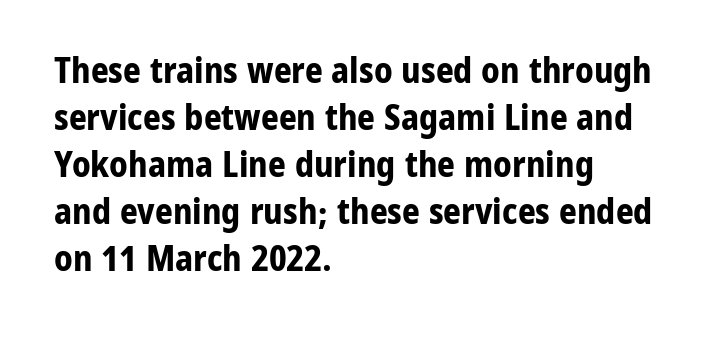
Thick stems and heavy bowls — unmistakably bold. Do the characters align in a grid? No, the font is proportional. Quick note: not italic, upright. Vertically, the passage feels balanced, rows spaced as you'd expect. These lines stack with their left ends in a neat column.
